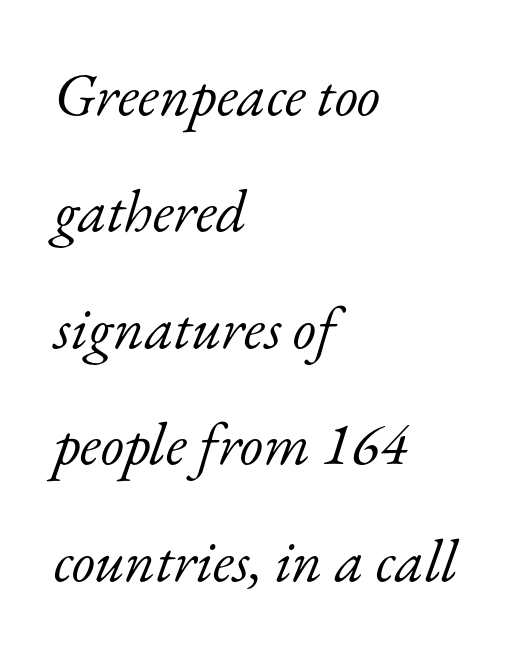
Q: Is the text bold? A: No.
Q: Is the text italic (slanted)? A: Yes, it leans right by about 17 degrees.
Q: Is the typeface a serif or a sans-serif typeface? A: Serif.
Q: Is the text underlined? A: No.
Q: How is the paragraph aligned? A: Left-aligned.
Q: Is the spacing between letters normal or unusually wide? A: Normal.
Q: Is the spacing between lines tight, normal or loose? A: Loose.
Q: Width (condensed, normal, or wide)? A: Normal.
Q: Stroke contrast? A: Low.
Q: x-height? A: Small.
Q: Monospaced? A: No.
